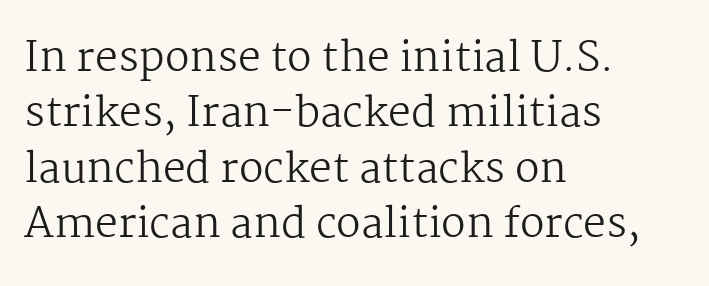
{"serif": "yes", "italic": "no", "bold": "no", "weight": "regular", "width": "normal", "stroke_contrast": "medium", "x_height": "medium", "monospaced": "no", "underline": "no", "align": "left", "line_spacing": "normal", "line_spacing_ratio": 1.35, "letter_spacing": "normal", "letter_spacing_em": 0.0, "glyph_px": 41}
